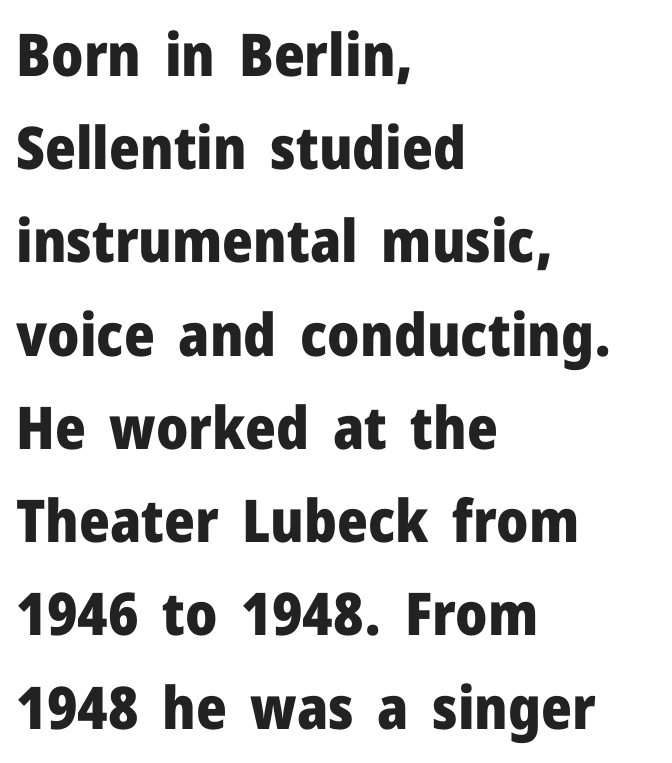
Leading matches the norm, producing a regular column. Beneath every word, the page is bare. A classic flush-left, rag-right setting is used for this passage. This sample uses an upright cut, with every glyph sitting square on the baseline.
